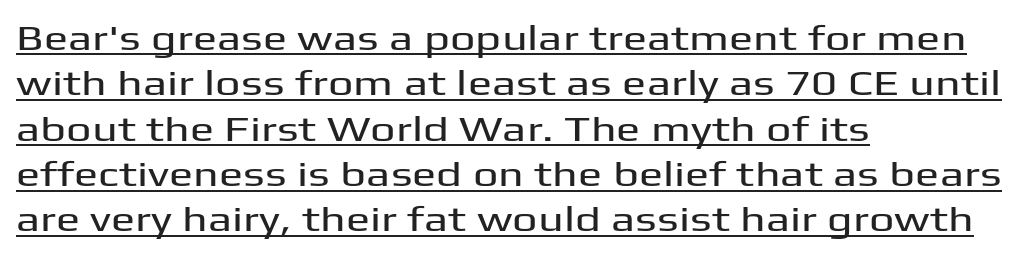
The image shows 36 px wide sans-serif type, upright; set left-aligned, normal line spacing (1.26x), normal letter spacing, underlined; medium stroke contrast and a medium x-height.
